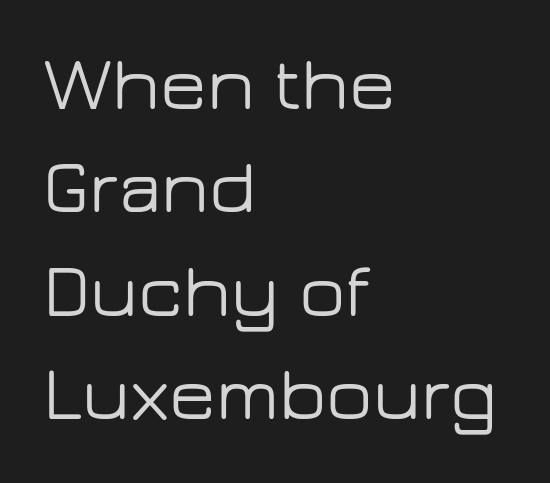
Q: Is the text italic (slanted)? A: No, it is upright.
Q: Is the typeface a serif or a sans-serif typeface? A: Sans-serif.
Q: Is the text underlined? A: No.
Q: How is the paragraph aligned? A: Left-aligned.
Q: Is the spacing between letters normal or unusually wide? A: Normal.
Q: Is the spacing between lines tight, normal or loose? A: Normal.
Q: Width (condensed, normal, or wide)? A: Wide.
Q: Stroke contrast? A: Low.
Q: x-height? A: Medium.
Q: Monospaced? A: No.
